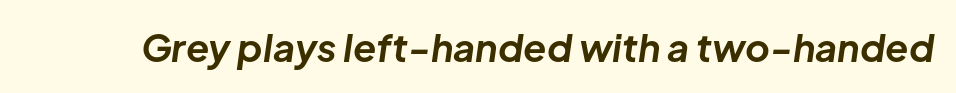
The image shows 38 px bold type, italic (leaning right); set normal letter spacing, not underlined; low stroke contrast and a medium x-height.
